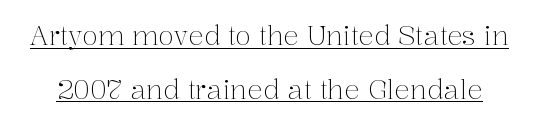
Q: Is the text bold? A: No.
Q: Is the text italic (slanted)? A: No, it is upright.
Q: Is the text underlined? A: Yes.
Q: Is the spacing between letters normal or unusually wide? A: Normal.
Q: Is the spacing between lines tight, normal or loose? A: Loose.
